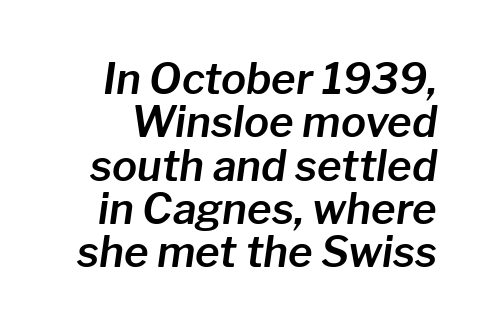
{"italic": "yes", "lean": "right", "slant_degrees": 8, "width": "normal", "stroke_contrast": "low", "x_height": "medium", "monospaced": "no", "underline": "no", "line_spacing": "tight", "line_spacing_ratio": 1.03, "letter_spacing": "normal", "letter_spacing_em": 0.0, "glyph_px": 42}
